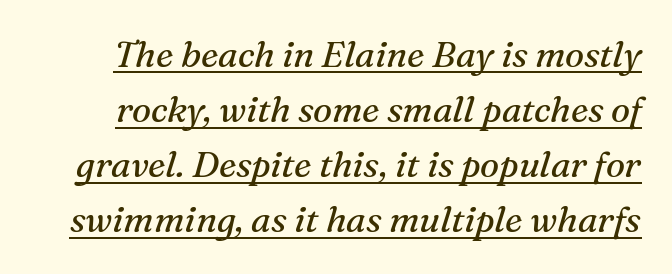
The image shows 36 px regular-weight serif type, italic (leaning right); set normal line spacing (1.53x), normal letter spacing, underlined; medium stroke contrast and a medium x-height.
